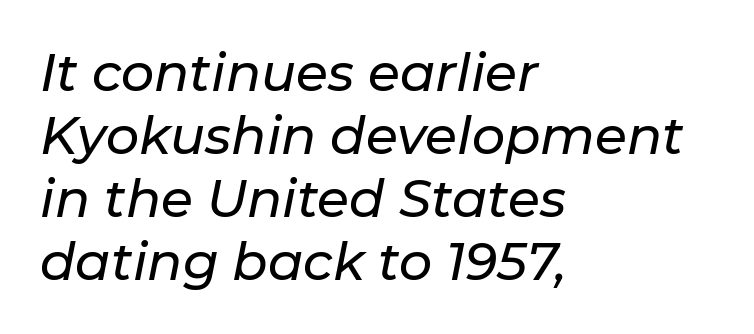
The image shows 52 px text type, italic (leaning right); set left-aligned, line spacing 1.21x, normal letter spacing, not underlined; low stroke contrast and a medium x-height.
